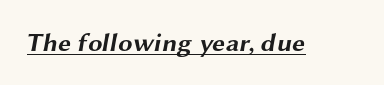
The image shows 26 px bold type; set normal letter spacing, underlined.
